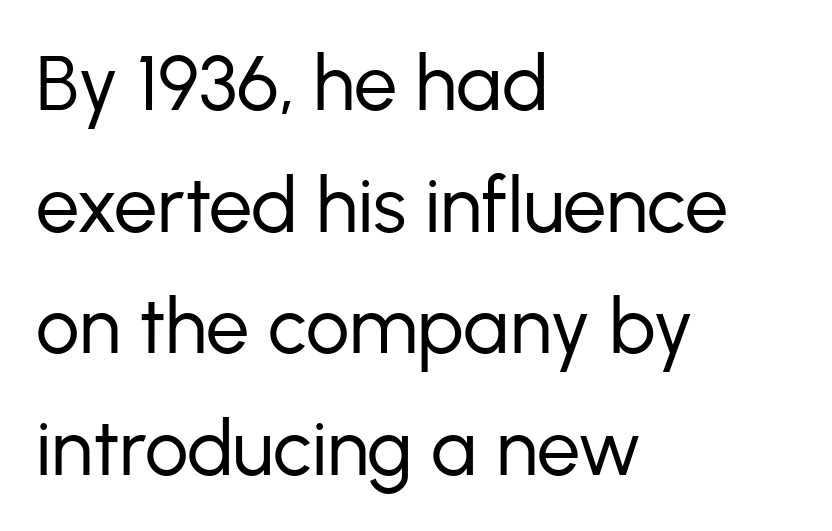
The letters stand straight up with perfectly vertical stems. The block of text has a typical density, with ordinary space between rows. Letterform terminals end flat and unadorned throughout the passage. Is the type heavy? It reads as light-to-regular instead. The line texture is even and compact thanks to regular tracking. The gap between lines stays unmarked.
